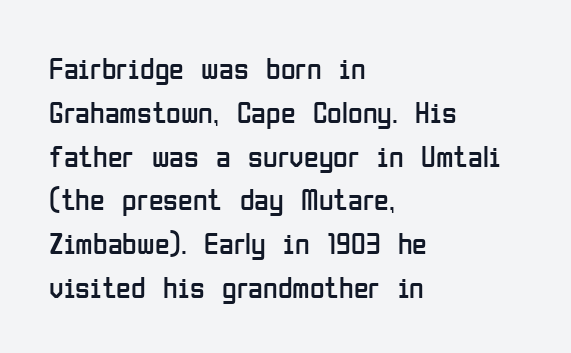
{"serif": "no", "italic": "no", "bold": "no", "weight": "regular", "width": "condensed", "stroke_contrast": "low", "x_height": "medium", "monospaced": "no", "underline": "no", "align": "left", "line_spacing": "normal", "line_spacing_ratio": 1.46, "letter_spacing": "normal", "letter_spacing_em": 0.0, "glyph_px": 30}
